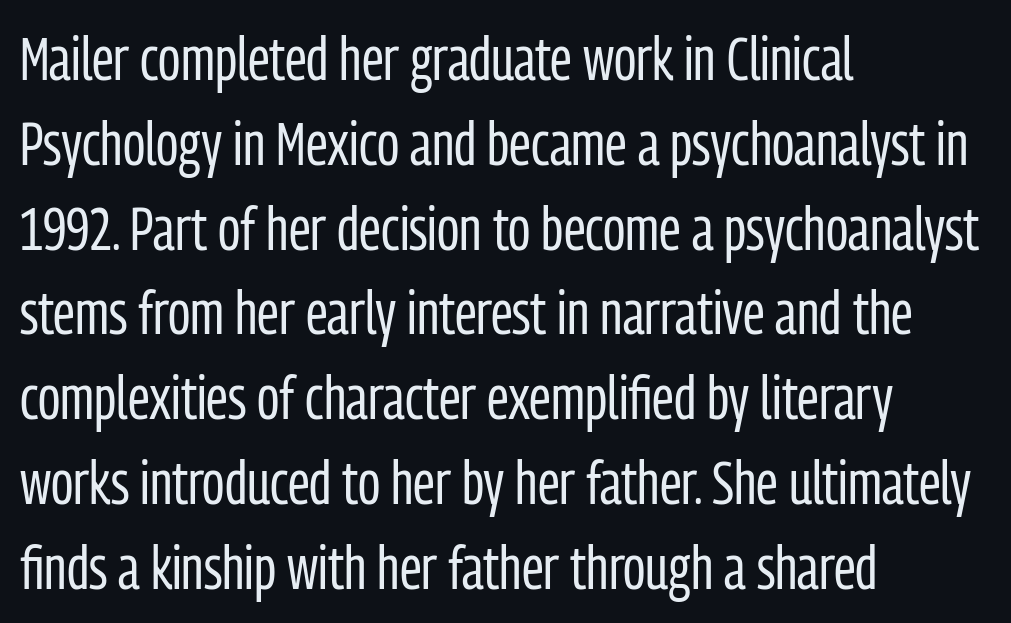
The image shows 61 px regular-weight, condensed sans-serif type, upright; set left-aligned, normal line spacing (1.39x), normal letter spacing, not underlined; low stroke contrast and a medium x-height.
